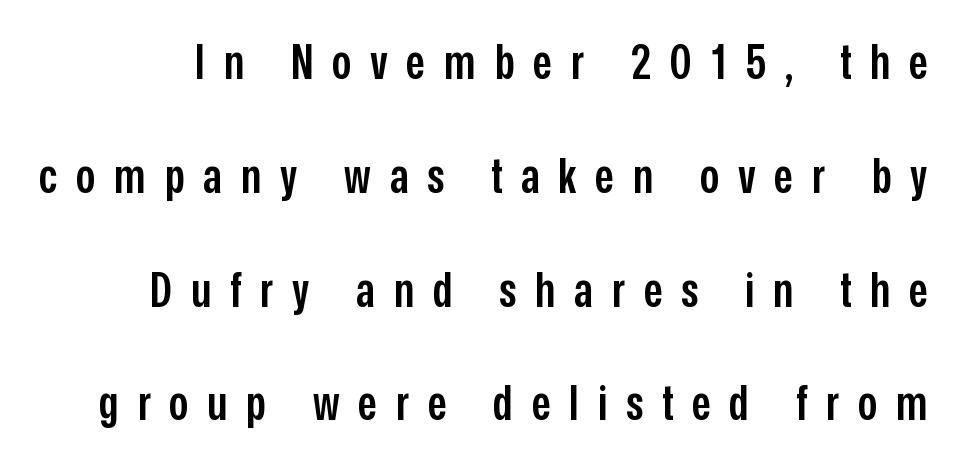
{"serif": "no", "italic": "no", "bold": "semi", "weight": "semibold", "width": "condensed", "stroke_contrast": "low", "x_height": "medium", "monospaced": "no", "underline": "no", "line_spacing": "loose", "line_spacing_ratio": 2.37, "letter_spacing": "wide", "letter_spacing_em": 0.39, "glyph_px": 48}
